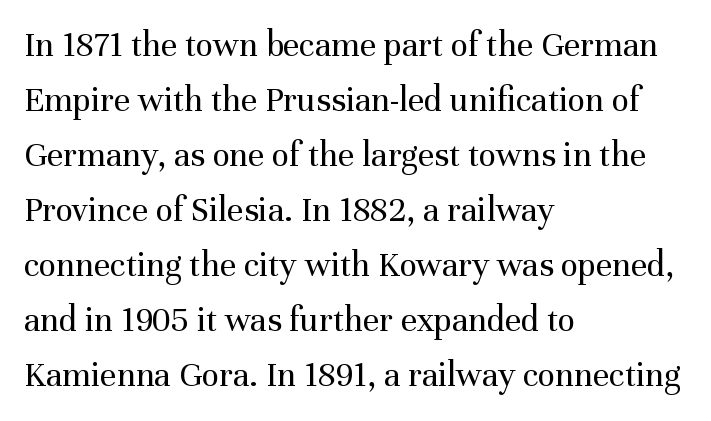
{"serif": "yes", "italic": "no", "bold": "no", "weight": "regular", "width": "normal", "stroke_contrast": "medium", "x_height": "medium", "monospaced": "no", "underline": "no", "align": "left", "line_spacing": "normal", "line_spacing_ratio": 1.53, "letter_spacing": "normal", "letter_spacing_em": 0.0, "glyph_px": 36}
